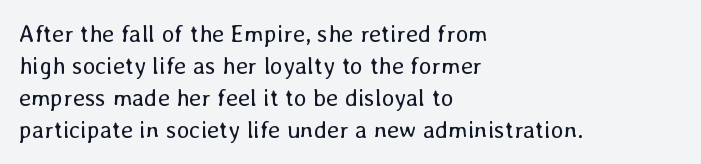
The image shows 24 px text type, upright; set left-aligned, normal line spacing (1.34x), normal letter spacing, not underlined.
